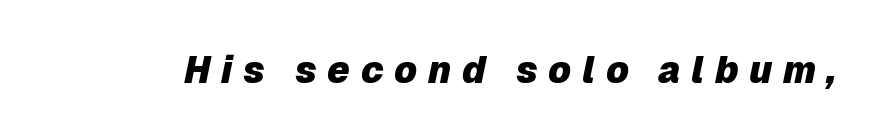
Observe the lean: these are italic letterforms. Glance below the letters and you will spot only blank space. Look at the stroke-to-counter ratio: heavy, a bold. Looks like regular typesetting: each glyph gets only the width it needs. Each word looks stretched out because of the extra space between its letters.
